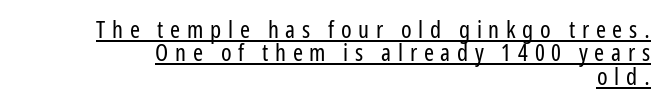
Q: Is the text bold? A: No.
Q: Is the text italic (slanted)? A: No, it is upright.
Q: Is the text underlined? A: Yes.
Q: How is the paragraph aligned? A: Right-aligned.
Q: Is the spacing between letters normal or unusually wide? A: Unusually wide.
Q: Is the spacing between lines tight, normal or loose? A: Tight.
